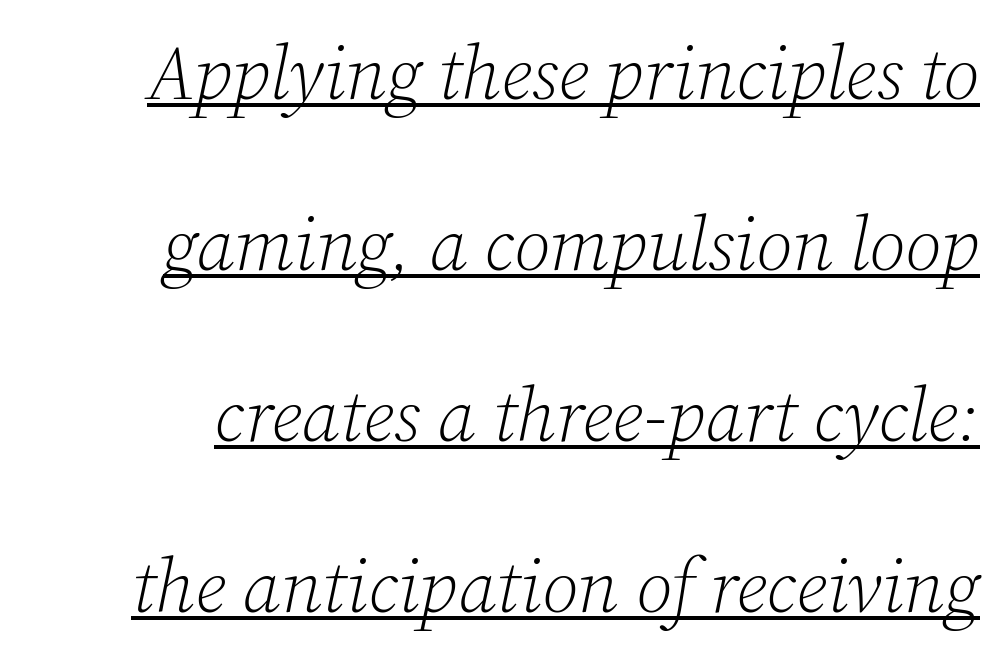
Each stroke keeps to a modest, everyday thickness or less. The characters display serif detailing at their extremities. Beneath each row of characters lies a ruled line. Each letter keeps its own natural width here, so spacing adapts to shape. Short note: letters normally spaced.
